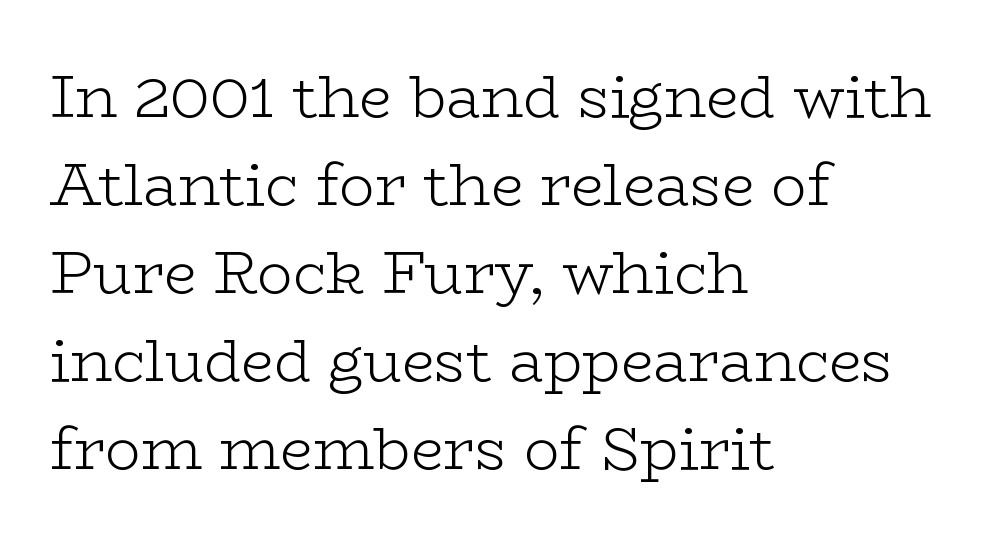
The font sits on the lighter half of the weight spectrum, regular included. Check where the strokes stop: tiny serifs finish them off. Underline: absent. Looks like regular typesetting: each glyph gets only the width it needs.
